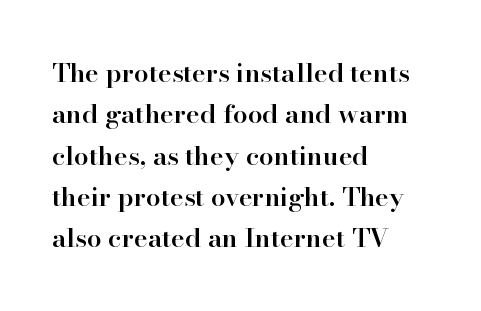
The lines are quadded left. Descenders hang freely into open space. Semibold letterforms, between regular and bold. Observe the ordinary spacing: letters are neighbours, not strangers.
